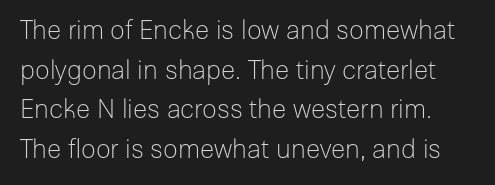
This rendering features lettering with no underline. Every stem runs plumb, perpendicular to the baseline. The vertical gap from one line to the next is medium. The typeface has the unassuming heft of standard copy or less.
